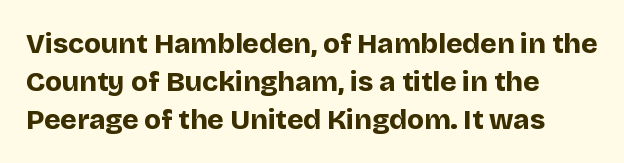
The font's upright variant was chosen for this text. Notice how thick the strokes are: this is what a full bold looks like. Classification — sans serif. Caption: multi-line text, flush left, ragged right. These lines sit exactly where default settings would place them. Lines of text with bare space underneath.
